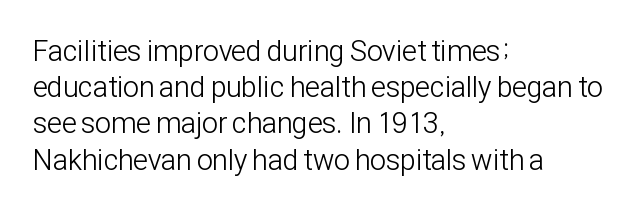
Spacing between characters is what you'd get straight out of the box. Varying glyph widths throughout — classic text-font behaviour. The space directly below the letters is spotless. Honestly, the row spacing looks completely unremarkable. Tall strokes in this sample are plumb rather than angled. Check where the strokes stop: nothing finishes them off — pure sans.
